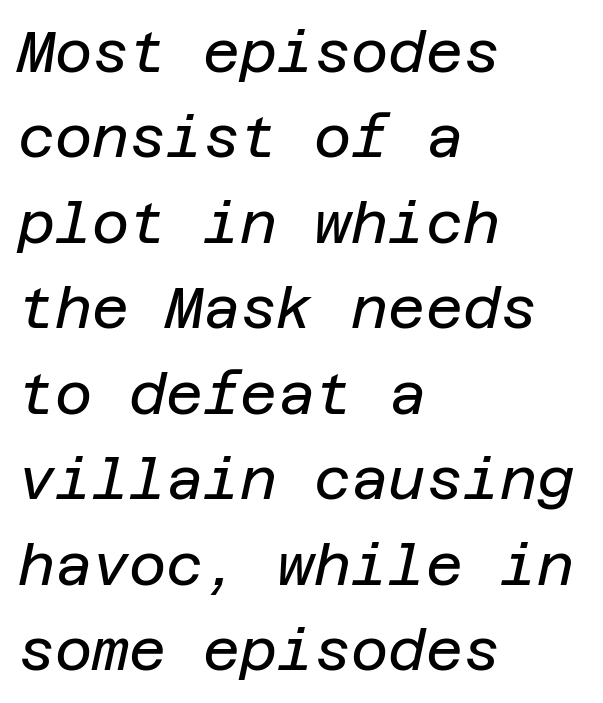
{"italic": "yes", "lean": "right", "slant_degrees": 12, "bold": "no", "weight": "regular", "width": "normal", "stroke_contrast": "low", "x_height": "large", "underline": "no", "align": "left", "line_spacing": "normal", "line_spacing_ratio": 1.5, "letter_spacing": "normal", "letter_spacing_em": 0.0, "glyph_px": 57}
